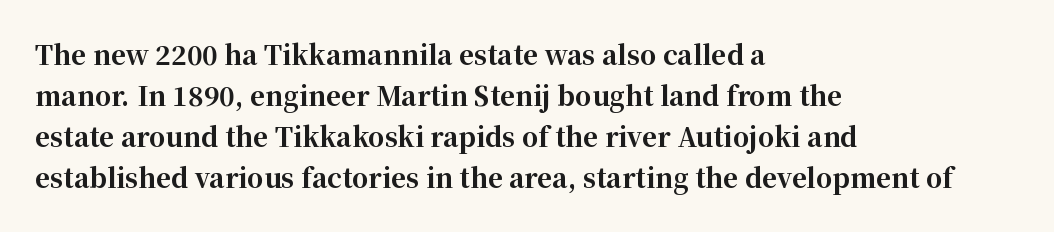
{"italic": "no", "bold": "yes", "underline": "no", "align": "left", "line_spacing": "normal", "line_spacing_ratio": 1.58, "letter_spacing": "normal", "letter_spacing_em": 0.0, "glyph_px": 26}
